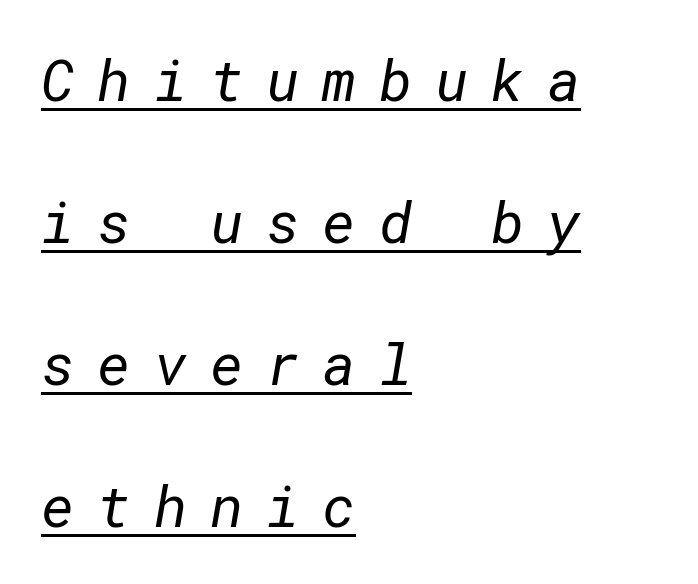
Q: Is the text bold? A: No.
Q: Is the typeface a serif or a sans-serif typeface? A: Sans-serif.
Q: Is the text underlined? A: Yes.
Q: How is the paragraph aligned? A: Left-aligned.
Q: Is the spacing between letters normal or unusually wide? A: Unusually wide.
Q: Is the spacing between lines tight, normal or loose? A: Loose.
Q: Width (condensed, normal, or wide)? A: Normal.
Q: Stroke contrast? A: Low.
Q: x-height? A: Medium.
